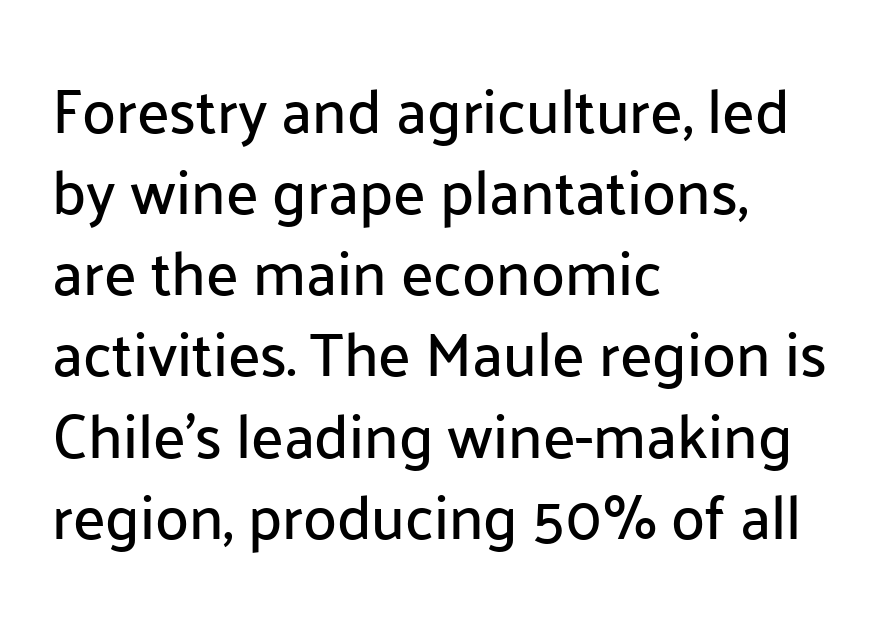
Q: Is the text italic (slanted)? A: No, it is upright.
Q: Is the typeface a serif or a sans-serif typeface? A: Sans-serif.
Q: Is the text underlined? A: No.
Q: How is the paragraph aligned? A: Left-aligned.
Q: Is the spacing between letters normal or unusually wide? A: Normal.
Q: Is the spacing between lines tight, normal or loose? A: Normal.
Q: Width (condensed, normal, or wide)? A: Normal.
Q: Stroke contrast? A: Low.
Q: x-height? A: Medium.
Q: Monospaced? A: No.
